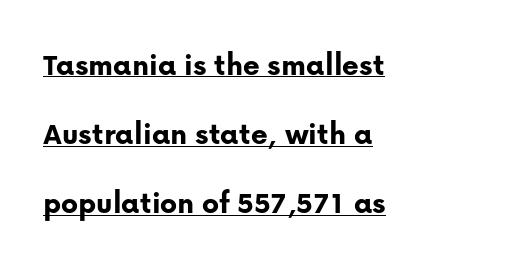
{"serif": "no", "italic": "no", "bold": "yes", "weight": "bold", "width": "normal", "stroke_contrast": "low", "x_height": "medium", "monospaced": "no", "underline": "yes", "align": "left", "line_spacing": "loose", "line_spacing_ratio": 2.16, "letter_spacing": "normal", "letter_spacing_em": 0.0, "glyph_px": 32}
